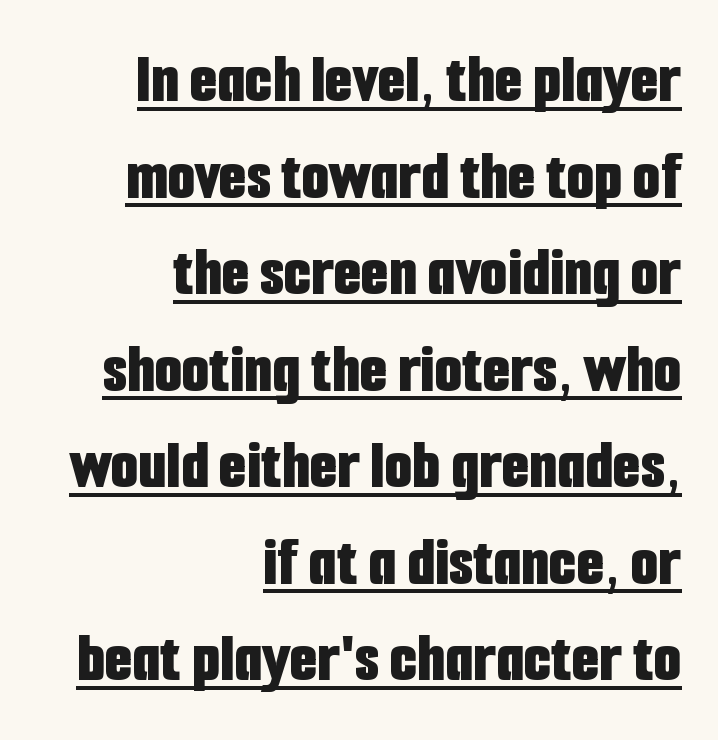
Q: Is the text bold? A: Yes.
Q: Is the text italic (slanted)? A: No, it is upright.
Q: Is the typeface a serif or a sans-serif typeface? A: Sans-serif.
Q: Is the text underlined? A: Yes.
Q: How is the paragraph aligned? A: Right-aligned.
Q: Is the spacing between letters normal or unusually wide? A: Normal.
Q: Is the spacing between lines tight, normal or loose? A: Normal.
Q: Width (condensed, normal, or wide)? A: Condensed.
Q: Stroke contrast? A: Low.
Q: x-height? A: Medium.
Q: Monospaced? A: No.
